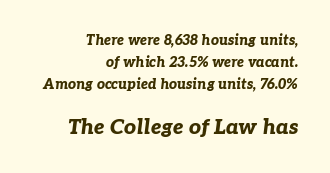
{"italic": "yes", "lean": "right", "slant_degrees": 7, "bold": "yes", "underline": "no", "align": "right", "line_spacing": "normal", "line_spacing_ratio": 1.57, "letter_spacing": "normal", "letter_spacing_em": 0.0, "larger_block": "second", "size_ratio": 1.5, "glyph_px": 21}
